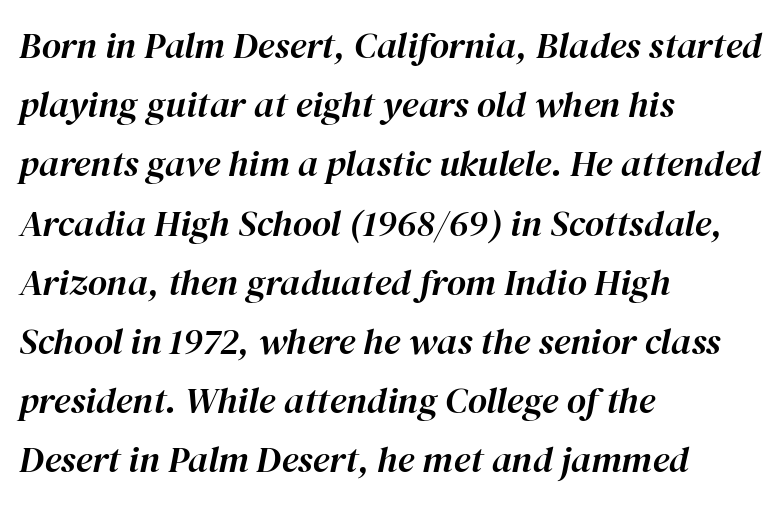
The zone under the glyphs is completely vacant. Caption: multi-line text, flush left, ragged right. Tracking here is standard; glyphs follow each other at the usual distance. Yep, that's italic — everything's leaning. Leading: standard. Looks like regular typesetting: each glyph gets only the width it needs.
